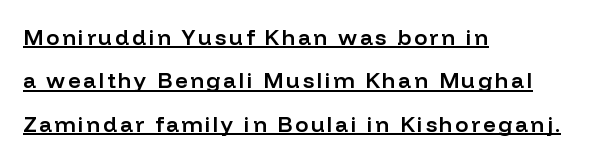
Q: Is the text bold? A: Semi-bold.
Q: Is the text italic (slanted)? A: No, it is upright.
Q: Is the text underlined? A: Yes.
Q: How is the paragraph aligned? A: Left-aligned.
Q: Is the spacing between lines tight, normal or loose? A: Loose.
